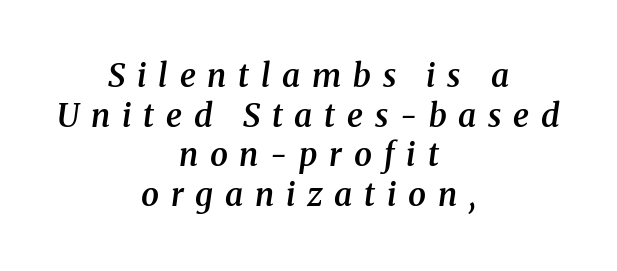
Q: Is the text bold? A: Semi-bold.
Q: Is the text italic (slanted)? A: Yes, it leans right by about 8 degrees.
Q: Is the typeface a serif or a sans-serif typeface? A: Serif.
Q: Is the text underlined? A: No.
Q: How is the paragraph aligned? A: Centered.
Q: Is the spacing between letters normal or unusually wide? A: Unusually wide.
Q: Width (condensed, normal, or wide)? A: Normal.
Q: Stroke contrast? A: Medium.
Q: x-height? A: Medium.
Q: Monospaced? A: No.
